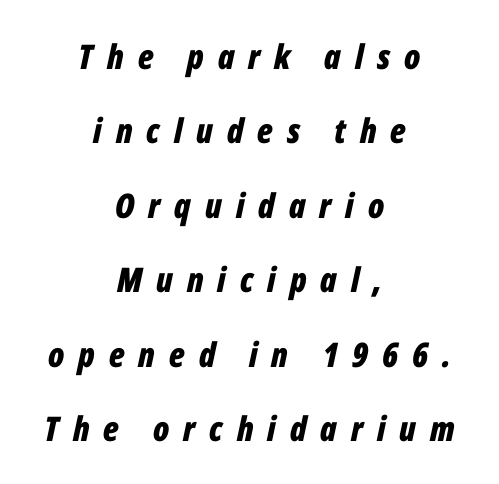
How are the letters spaced? Widely, with obvious added tracking. Notice how thick the strokes are: this is what a full bold looks like. Spacing verdict: proportional, widths tailored to each character. The string is rendered with underlining switched off. Characters are canted at an angle relative to the baseline's perpendicular. Compared with a flush-left layout, this one balances lines on the center instead.
